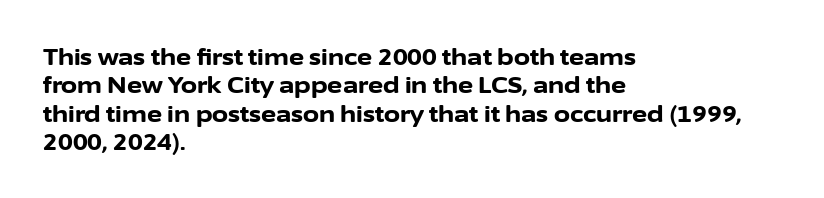
The image shows 23 px bold type, upright; set left-aligned, line spacing 1.23x, normal letter spacing, not underlined.
